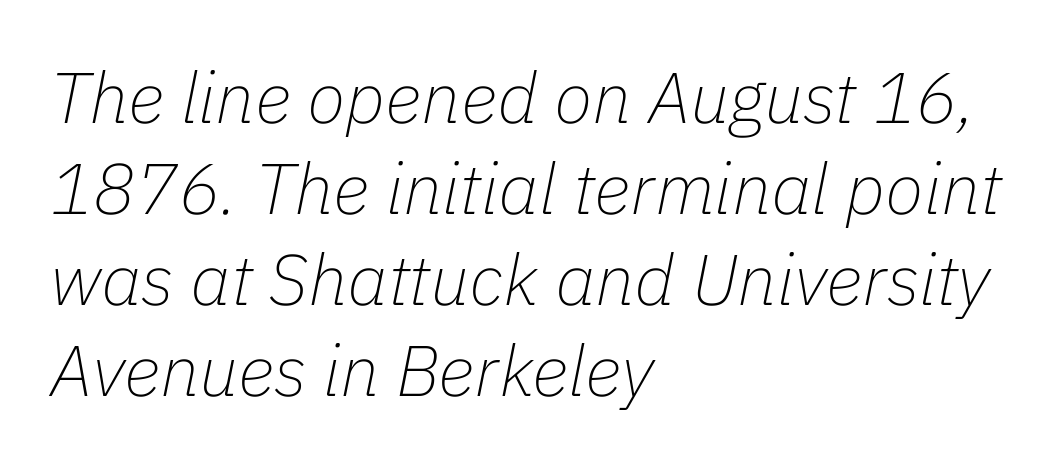
The image shows 71 px thin type, italic (leaning right); set left-aligned, normal line spacing (1.28x), normal letter spacing, not underlined; low stroke contrast and a medium x-height.
